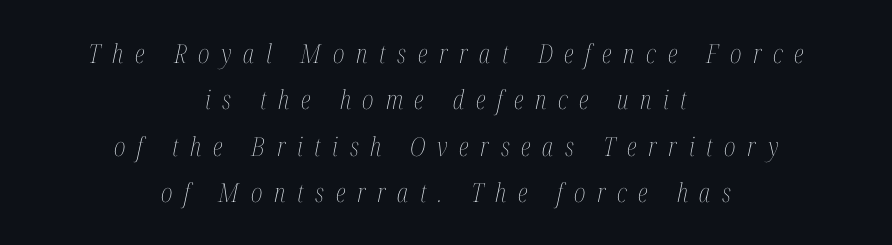
The image shows 26 px text type, italic (leaning right); set centered, line spacing 1.78x, unusually wide letter spacing (+0.45 em), not underlined.
